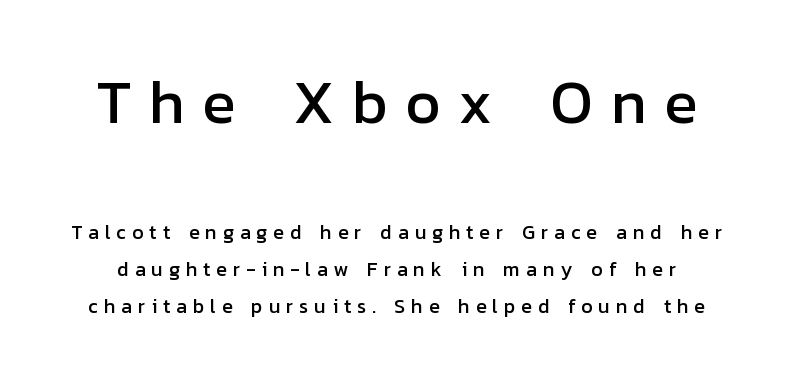
Q: Is the text italic (slanted)? A: No, it is upright.
Q: Is the typeface a serif or a sans-serif typeface? A: Sans-serif.
Q: Is the text underlined? A: No.
Q: Is the spacing between letters normal or unusually wide? A: Unusually wide.
Q: Which block of text is set in a larger size, the first (top) or the second (bottom)? A: The first (top) one.
Q: Width (condensed, normal, or wide)? A: Normal.
Q: Stroke contrast? A: Low.
Q: x-height? A: Medium.
Q: Monospaced? A: No.
